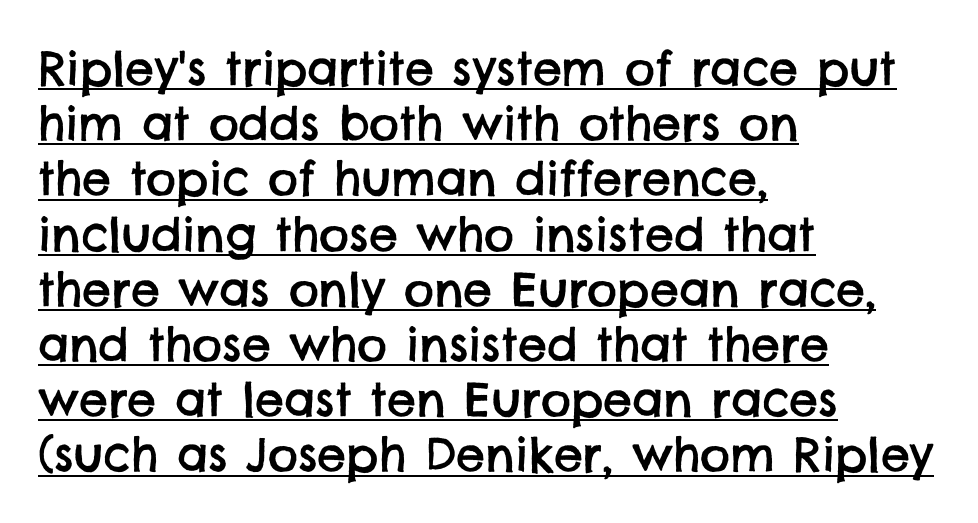
Notice how a bar underscores the lettering throughout. Look at the tracking — it's just the regular setting, nothing added. Letterform terminals end flat and unadorned throughout the passage. Horizontal alignment here is leftward, the default for most running prose.
